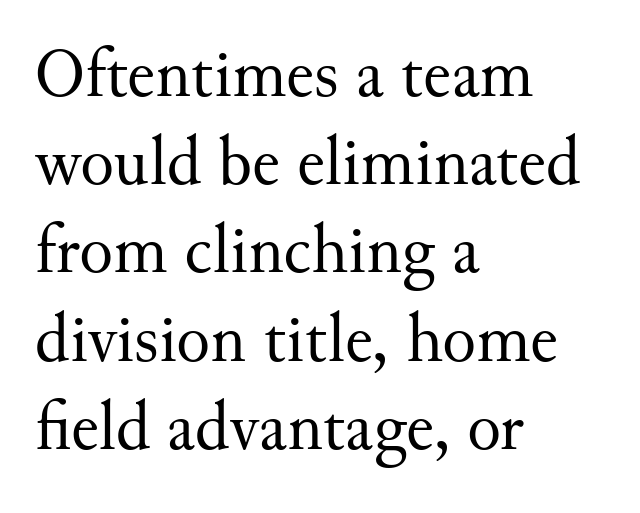
The image shows 70 px regular-weight serif type, upright; set left-aligned, normal line spacing (1.26x), normal letter spacing, not underlined; medium stroke contrast and a small x-height.
